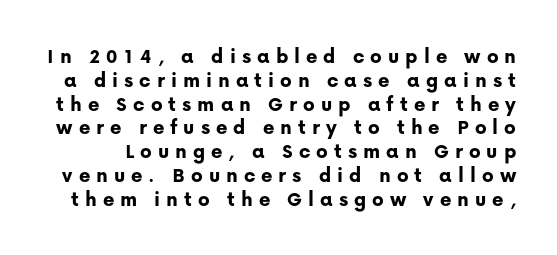
Q: Is the text bold? A: Yes.
Q: Is the text italic (slanted)? A: No, it is upright.
Q: Is the text underlined? A: No.
Q: Is the spacing between letters normal or unusually wide? A: Unusually wide.
Q: Is the spacing between lines tight, normal or loose? A: Tight.
